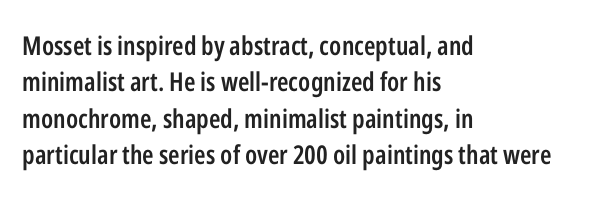
Each glyph is drawn with semibold strokes, heavier than normal yet not fully bold. Each word holds together tightly as a unit, with standard inter-letter gaps. These lines sit exactly where default settings would place them. Every row of glyphs begins at an identical x-position on the left.
